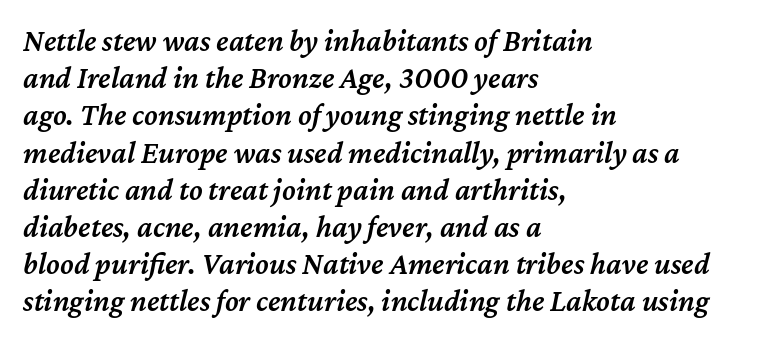
Q: Is the text bold? A: Semi-bold.
Q: Is the text italic (slanted)? A: Yes, it leans right by about 12 degrees.
Q: Is the text underlined? A: No.
Q: How is the paragraph aligned? A: Left-aligned.
Q: Is the spacing between letters normal or unusually wide? A: Normal.
Q: Width (condensed, normal, or wide)? A: Normal.
Q: Stroke contrast? A: Medium.
Q: x-height? A: Medium.
Q: Monospaced? A: No.
